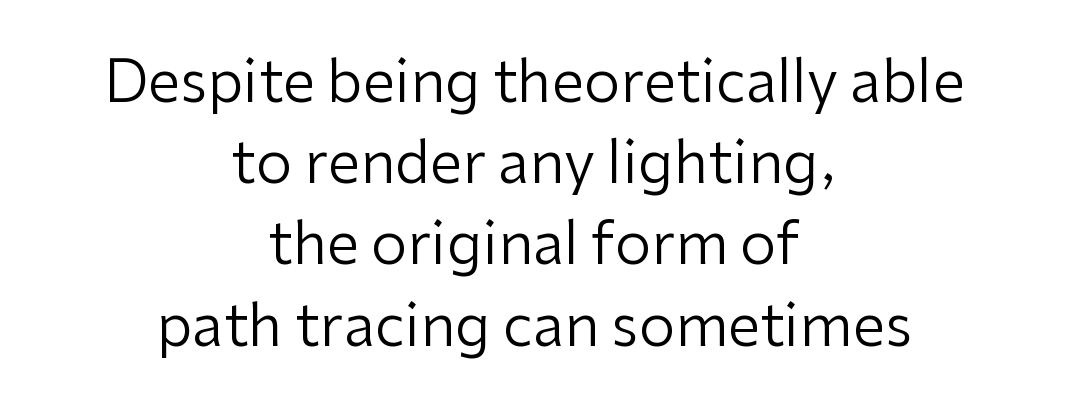
Posture: vertical. Successive baselines arrive at the customary interval. The weight tops out at a normal text grade. The foot of each line stays bare and open. The letters carry no serifs — their stems end cleanly without finishing strokes. The rendering uses natural spacing where letterforms have individual widths.
